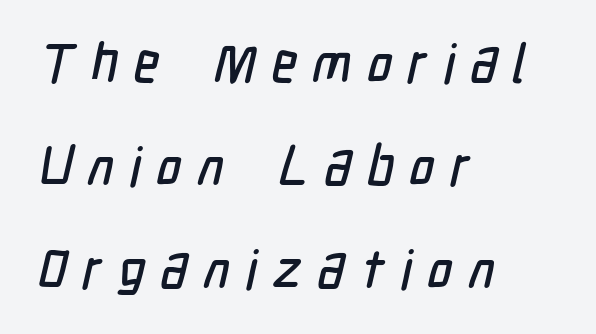
You could not count columns in this text — the font is proportionally spaced. The letters carry no serifs — their stems end cleanly without finishing strokes. Lines of text with bare space underneath. Casual observation: everything's shoved over to the left.
